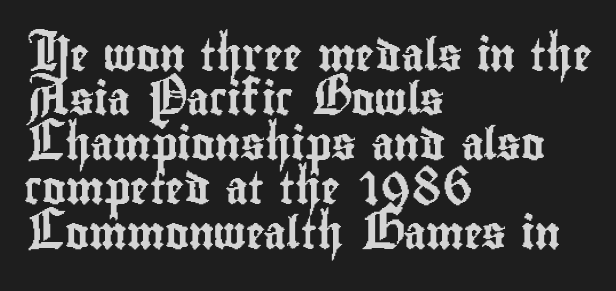
The image shows 32 px condensed sans-serif type, upright; set left-aligned, normal line spacing (1.39x), normal letter spacing, not underlined; low stroke contrast and a small x-height.
